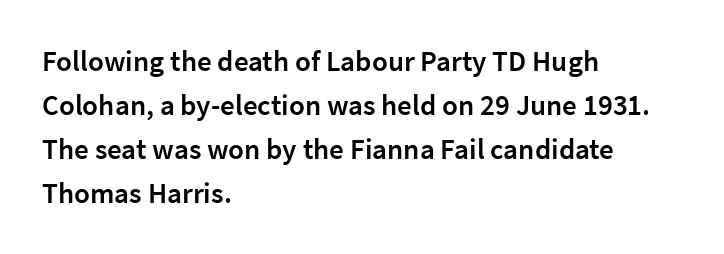
The line texture is even and compact thanks to regular tracking. Every row of glyphs begins at an identical x-position on the left. How heavy is the stroke? Medium-heavy — a semibold, shy of bold. Examine the stroke ends and you'll find no serifs. If you measured baseline to baseline, you'd find a middling distance.
